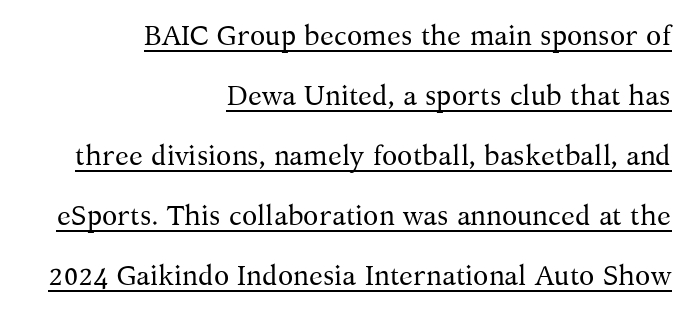
The image shows 28 px regular-weight serif type, upright; set right-aligned, loose line spacing (2.14x), normal letter spacing, underlined; medium stroke contrast and a medium x-height.
